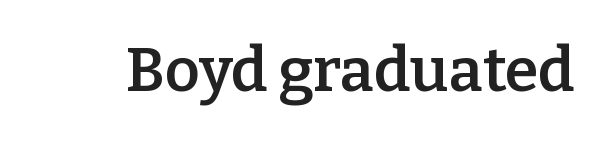
Q: Is the text bold? A: Semi-bold.
Q: Is the text italic (slanted)? A: No, it is upright.
Q: Is the typeface a serif or a sans-serif typeface? A: Serif.
Q: Is the text underlined? A: No.
Q: Is the spacing between letters normal or unusually wide? A: Normal.
Q: Width (condensed, normal, or wide)? A: Normal.
Q: Stroke contrast? A: Low.
Q: x-height? A: Medium.
Q: Monospaced? A: No.
